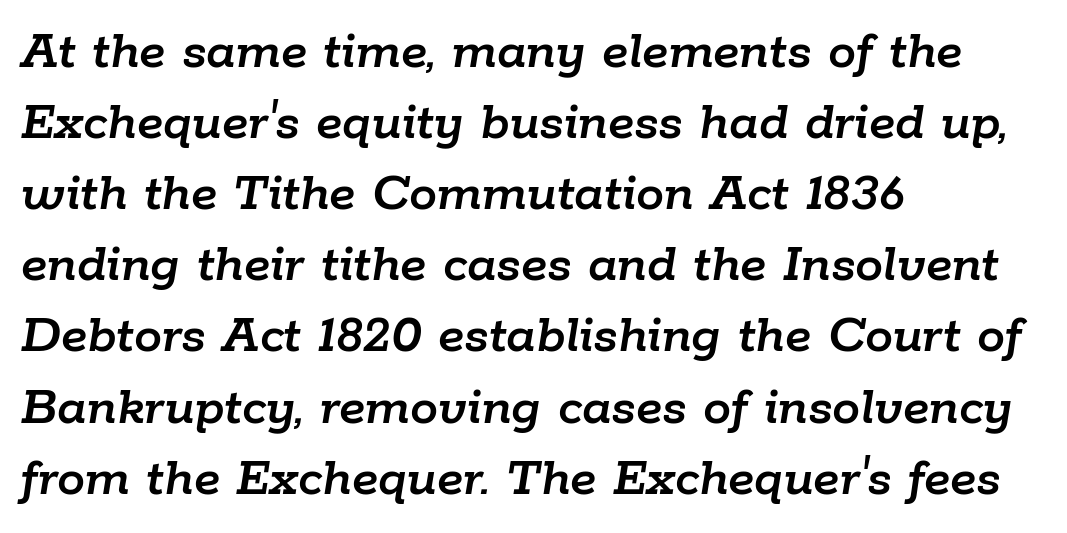
{"italic": "yes", "lean": "right", "slant_degrees": 9, "width": "normal", "stroke_contrast": "low", "x_height": "medium", "monospaced": "no", "underline": "no", "align": "left", "line_spacing": "normal", "line_spacing_ratio": 1.27, "letter_spacing": "normal", "letter_spacing_em": 0.0, "glyph_px": 56}
